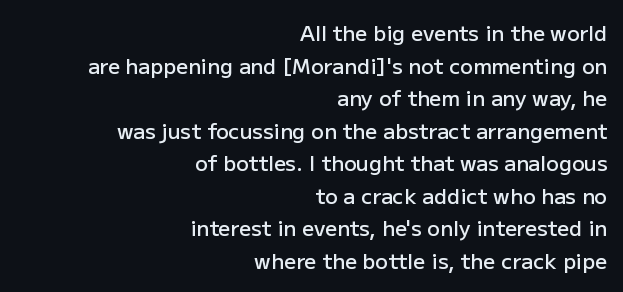
{"italic": "no", "bold": "semi", "underline": "no", "align": "right", "line_spacing": "normal", "line_spacing_ratio": 1.55, "letter_spacing": "normal", "letter_spacing_em": 0.0, "glyph_px": 21}
